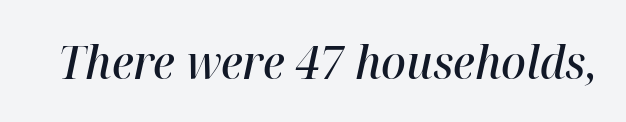
The words here are not underlined. Honestly, the letter spacing is just normal — you wouldn't notice it. The letters advance in unequal steps, a hallmark of proportional type. Weight: semibold (demi).
